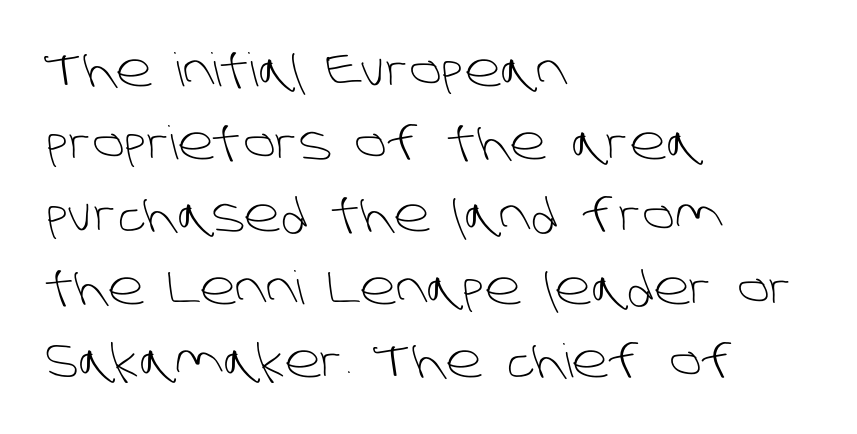
{"serif": "no", "bold": "no", "weight": "light", "width": "normal", "stroke_contrast": "low", "x_height": "large", "monospaced": "no", "underline": "no", "align": "left", "line_spacing": "normal", "line_spacing_ratio": 1.58, "letter_spacing": "normal", "letter_spacing_em": 0.0, "glyph_px": 46}
